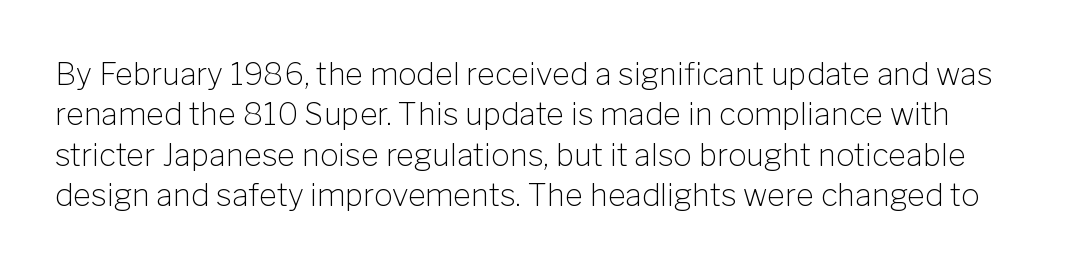
The image shows 31 px light sans-serif type, upright; set normal line spacing (1.3x), normal letter spacing, not underlined; low stroke contrast and a medium x-height.
